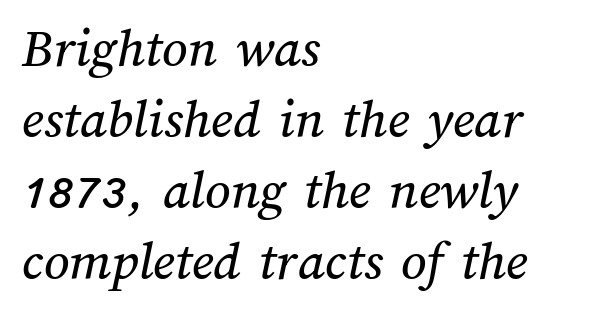
The image shows 56 px text type; set left-aligned, normal line spacing (1.27x), normal letter spacing, not underlined; medium stroke contrast and a medium x-height.
